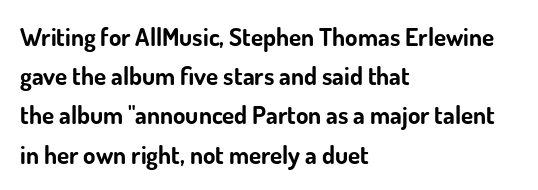
Q: Is the text bold? A: Yes.
Q: Is the text italic (slanted)? A: No, it is upright.
Q: Is the text underlined? A: No.
Q: How is the paragraph aligned? A: Left-aligned.
Q: Is the spacing between letters normal or unusually wide? A: Normal.
Q: Is the spacing between lines tight, normal or loose? A: Normal.
